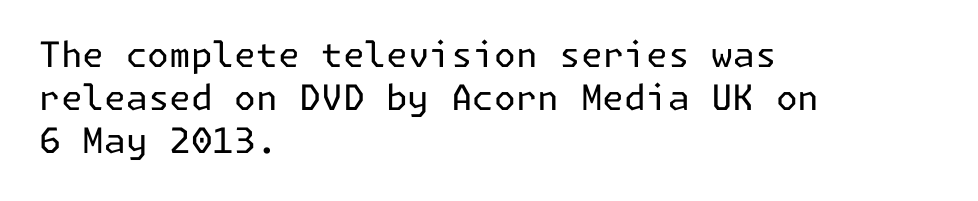
Q: Is the text bold? A: No.
Q: Is the text italic (slanted)? A: No, it is upright.
Q: Is the typeface a serif or a sans-serif typeface? A: Sans-serif.
Q: Is the text underlined? A: No.
Q: How is the paragraph aligned? A: Left-aligned.
Q: Is the spacing between letters normal or unusually wide? A: Normal.
Q: Width (condensed, normal, or wide)? A: Normal.
Q: Stroke contrast? A: Low.
Q: x-height? A: Medium.
